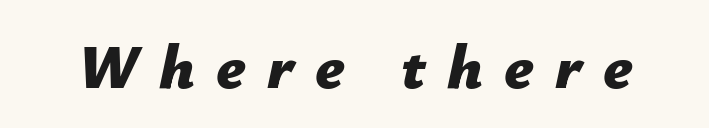
Q: Is the text bold? A: Yes.
Q: Is the text italic (slanted)? A: Yes, it leans right by about 12 degrees.
Q: Is the text underlined? A: No.
Q: Is the spacing between letters normal or unusually wide? A: Unusually wide.
Q: Width (condensed, normal, or wide)? A: Normal.
Q: Stroke contrast? A: Low.
Q: x-height? A: Medium.
Q: Monospaced? A: No.
